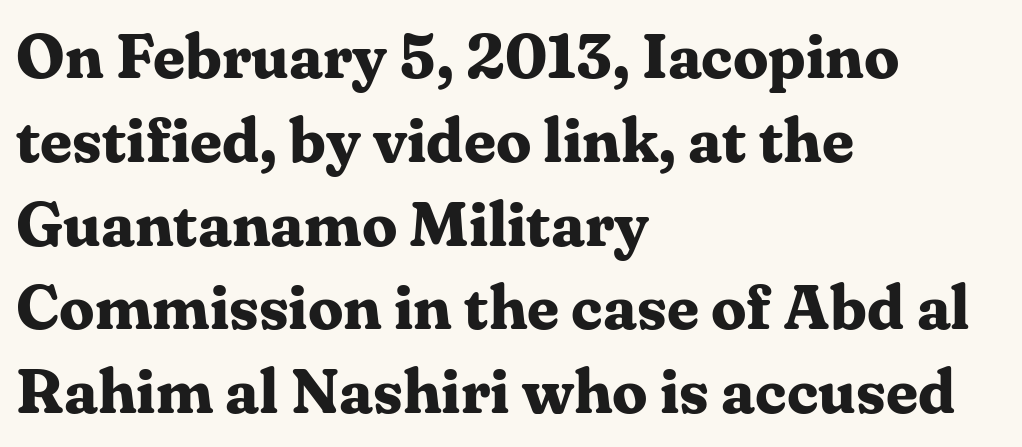
The image shows 63 px bold serif type, upright; set left-aligned, normal line spacing (1.33x), normal letter spacing, not underlined; medium stroke contrast and a medium x-height.
